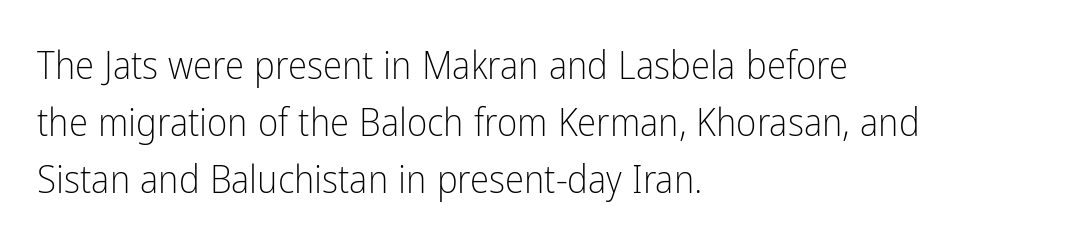
Tall strokes in this sample are plumb rather than angled. Layout note: lines flush left. The passage shown is typed in a proportional face where columns would drift. Is there much room between lines? A standard amount, neither cramped nor airy. Serif or sans? Sans — the stroke terminals are bare. This rendering leaves character spacing at its baseline value.
